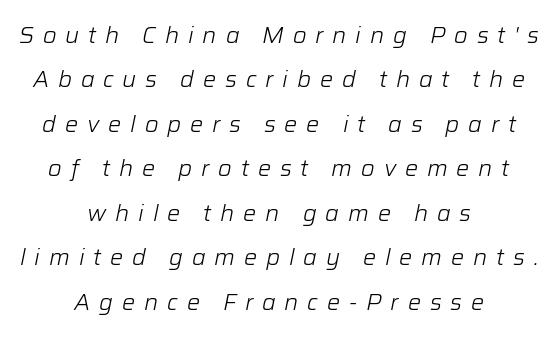
Line spacing here is loose. Compared with a flush-left layout, this one balances lines on the center instead. Compared with typical body copy, the letter spacing here is much looser. Is the type slanted? Yes — the strokes lean at a clear angle. No word sits above an underline.
